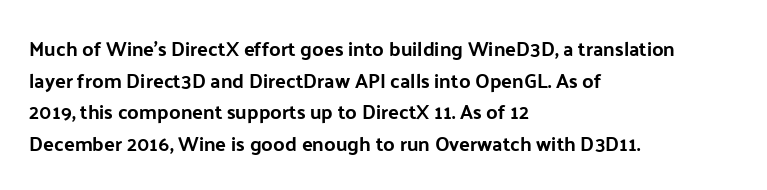
Q: Is the text italic (slanted)? A: No, it is upright.
Q: Is the text underlined? A: No.
Q: How is the paragraph aligned? A: Left-aligned.
Q: Is the spacing between letters normal or unusually wide? A: Normal.
Q: Is the spacing between lines tight, normal or loose? A: Normal.
